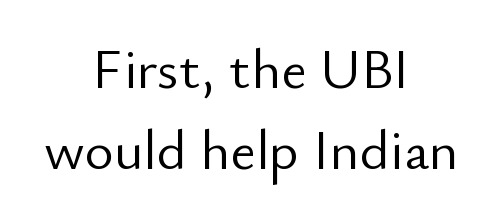
{"serif": "no", "italic": "no", "bold": "no", "weight": "light", "width": "normal", "stroke_contrast": "low", "x_height": "small", "monospaced": "no", "underline": "no", "align": "center", "line_spacing": "normal", "line_spacing_ratio": 1.45, "letter_spacing": "normal", "letter_spacing_em": 0.0, "glyph_px": 56}
